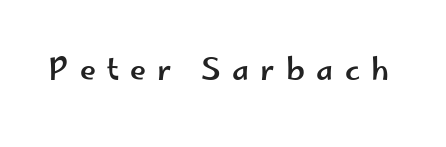
The image shows 29 px wide sans-serif type, upright; set unusually wide letter spacing (+0.39 em), not underlined; low stroke contrast and a small x-height.
